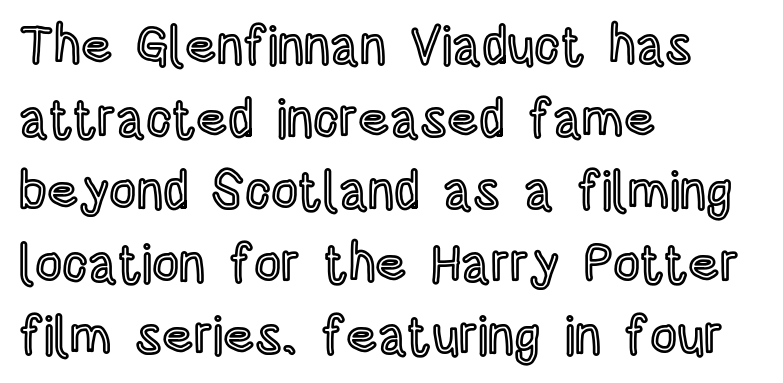
The image shows 53 px condensed type, upright; set left-aligned, normal line spacing (1.37x), normal letter spacing, not underlined; a large x-height.
